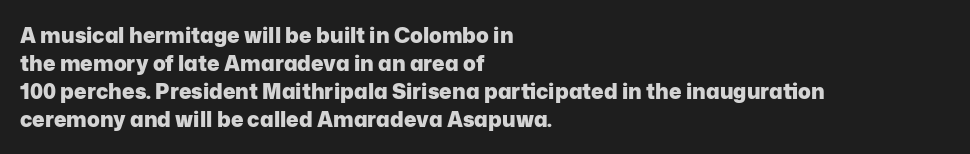
Q: Is the text bold? A: Yes.
Q: Is the text italic (slanted)? A: No, it is upright.
Q: Is the text underlined? A: No.
Q: How is the paragraph aligned? A: Left-aligned.
Q: Is the spacing between letters normal or unusually wide? A: Normal.
Q: Is the spacing between lines tight, normal or loose? A: Normal.
